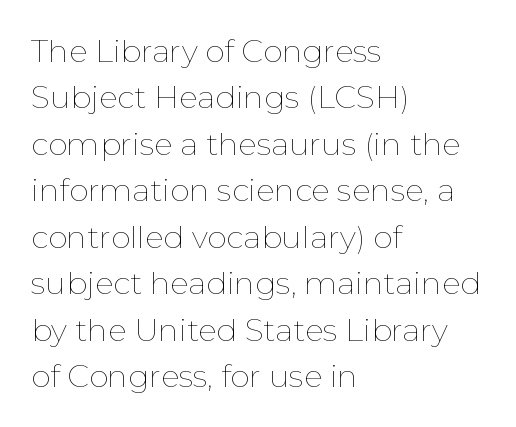
The image shows 31 px thin type, upright; set left-aligned, normal line spacing (1.5x), normal letter spacing, not underlined; low stroke contrast and a medium x-height.
